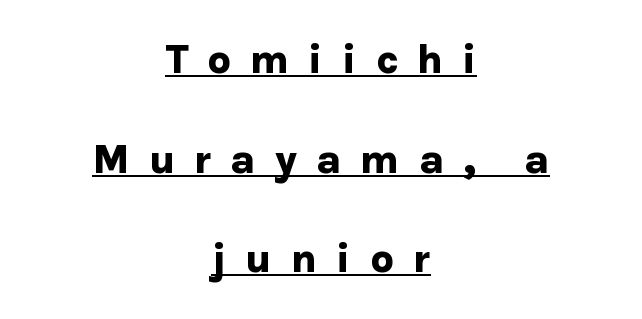
{"serif": "no", "italic": "no", "bold": "yes", "weight": "bold", "width": "normal", "stroke_contrast": "low", "x_height": "medium", "monospaced": "no", "underline": "yes", "align": "center", "line_spacing": "loose", "line_spacing_ratio": 2.43, "letter_spacing": "wide", "letter_spacing_em": 0.46, "glyph_px": 41}
